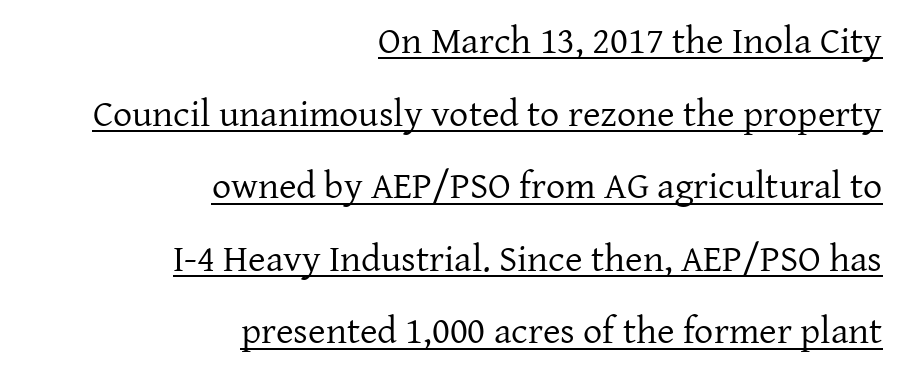
The image shows 38 px regular-weight serif type, upright; set right-aligned, loose line spacing (1.91x), normal letter spacing, underlined; low stroke contrast and a medium x-height.
